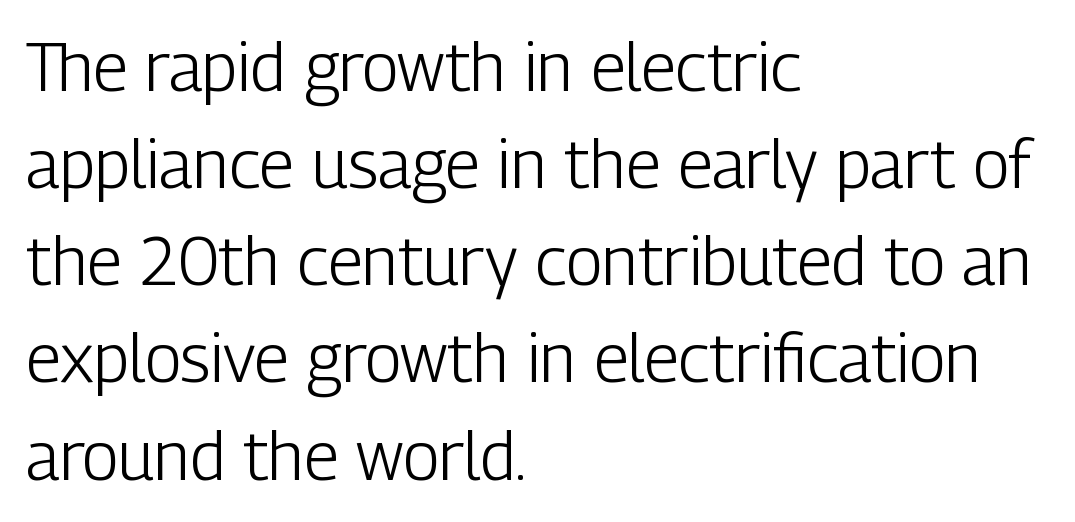
The image shows 67 px light, condensed sans-serif type, upright; set left-aligned, normal line spacing (1.45x), normal letter spacing, not underlined; low stroke contrast and a medium x-height.
